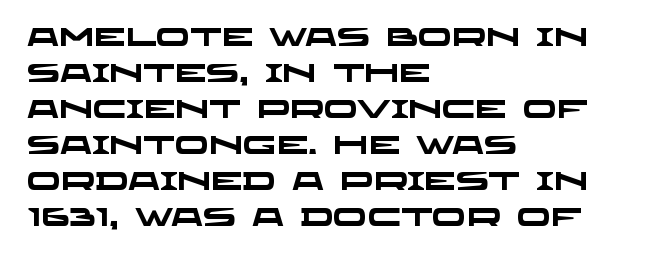
{"bold": "yes", "underline": "no", "align": "left", "line_spacing": "normal", "line_spacing_ratio": 1.44, "letter_spacing": "normal", "letter_spacing_em": 0.0, "glyph_px": 25}
